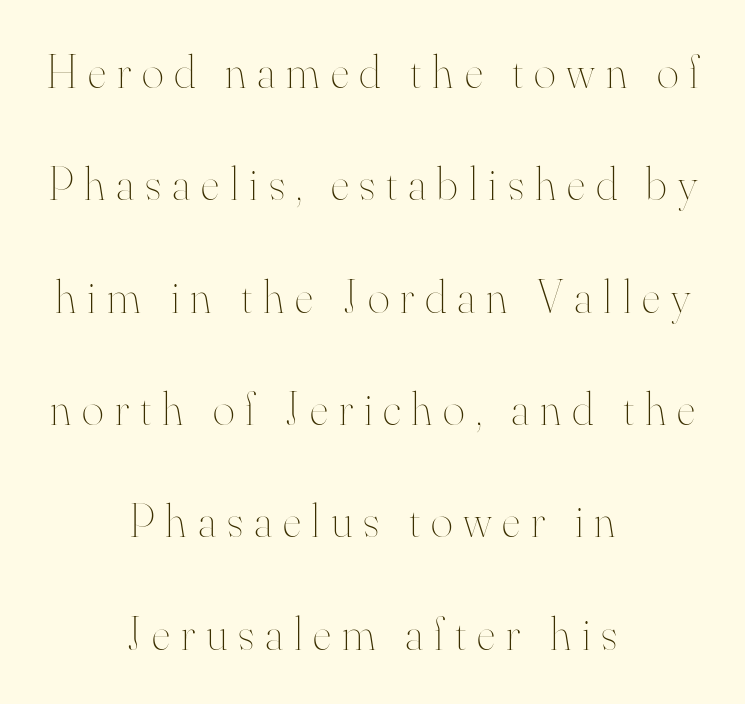
This is roman type, the default non-slanted kind. Anything drawn beneath the words? Only blank space. Do the characters align in a grid? No, the font is proportional. Stroke mass is kept to a normal reading level or below. Caption: multi-line text, centered on the measure.
